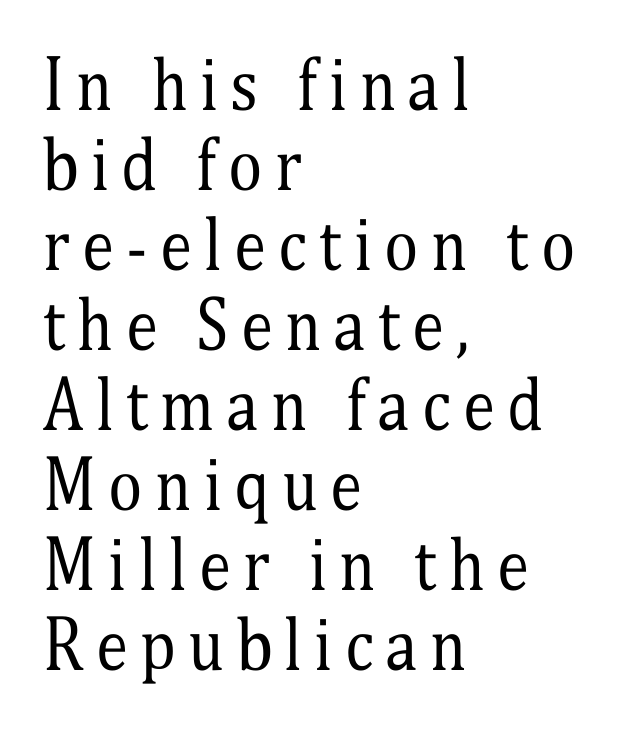
{"serif": "yes", "italic": "no", "bold": "no", "weight": "regular", "width": "condensed", "stroke_contrast": "medium", "x_height": "medium", "monospaced": "no", "underline": "no", "align": "left", "line_spacing_ratio": 1.23, "glyph_px": 65}
